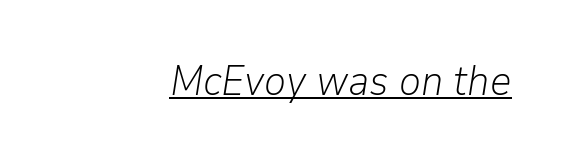
Looks like someone drew a line under every word here. Is this a fixed-width face? No — the glyphs have proportional, varying widths. A typesetter would mark this as italic. Notice how the passage keeps a crisp vertical edge on the right only. The letters sit at their default tracking, neither squeezed nor spread. Caption: face not bold, strokes unweighted.
